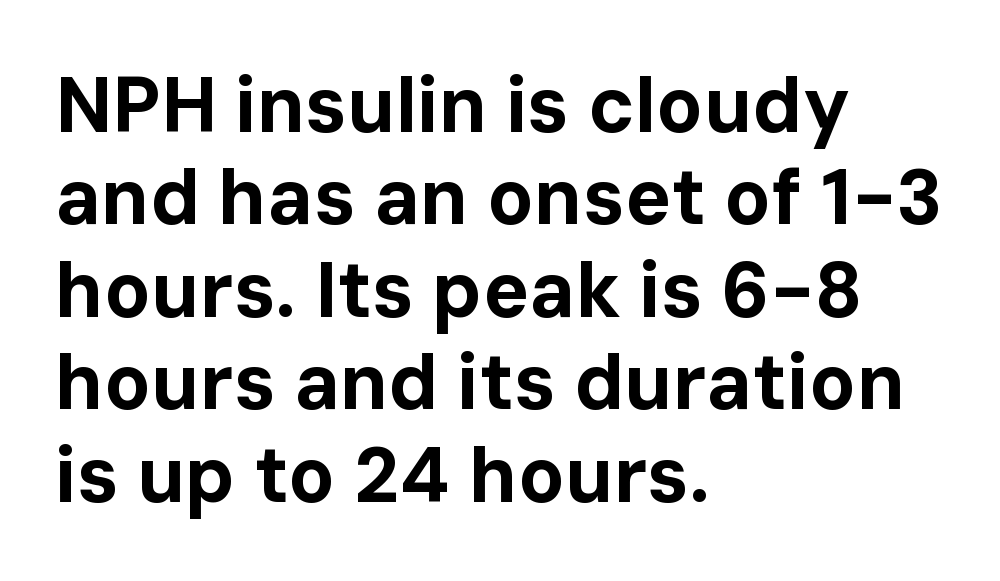
The image shows 77 px bold sans-serif type, upright; set left-aligned, line spacing 1.2x, normal letter spacing, not underlined; low stroke contrast and a medium x-height.
